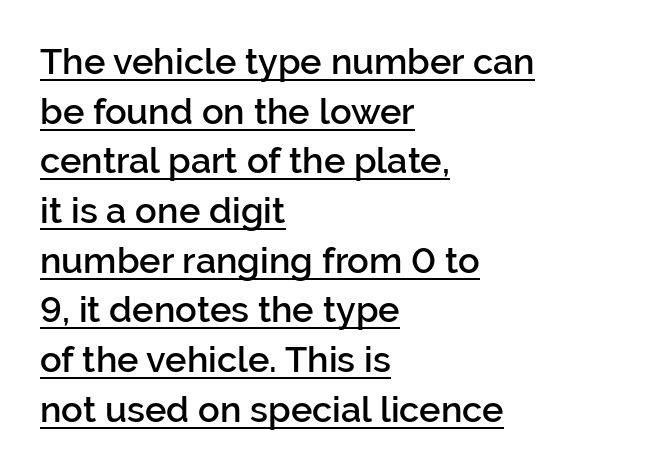
The image shows 36 px semibold sans-serif type, upright; set left-aligned, normal line spacing (1.38x), normal letter spacing, underlined; low stroke contrast and a medium x-height.
